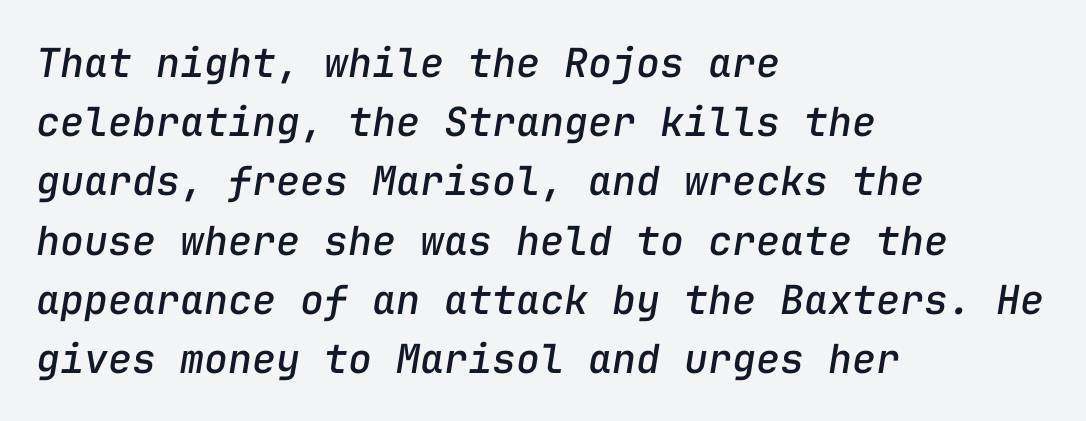
{"italic": "yes", "lean": "right", "slant_degrees": 9, "width": "normal", "stroke_contrast": "low", "x_height": "medium", "monospaced": "yes", "underline": "no", "align": "left", "line_spacing": "normal", "line_spacing_ratio": 1.48, "letter_spacing": "normal", "letter_spacing_em": 0.0, "glyph_px": 40}
